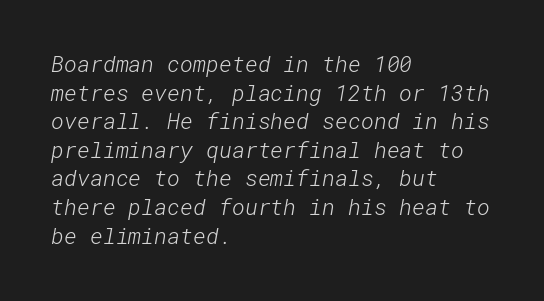
Characters follow at the spacing the type designer built in. These lines stack with their left ends in a neat column. The strip under each line holds only bare page. Each stroke keeps to a modest, everyday thickness or less.
